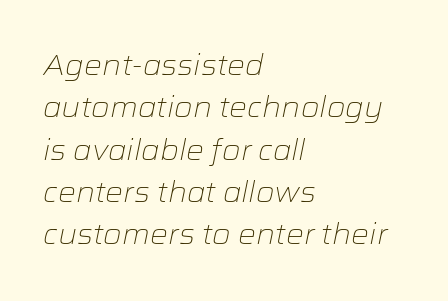
The image shows 28 px light, wide type, italic (leaning right); set left-aligned, normal line spacing (1.51x), normal letter spacing, not underlined; low stroke contrast and a medium x-height.
